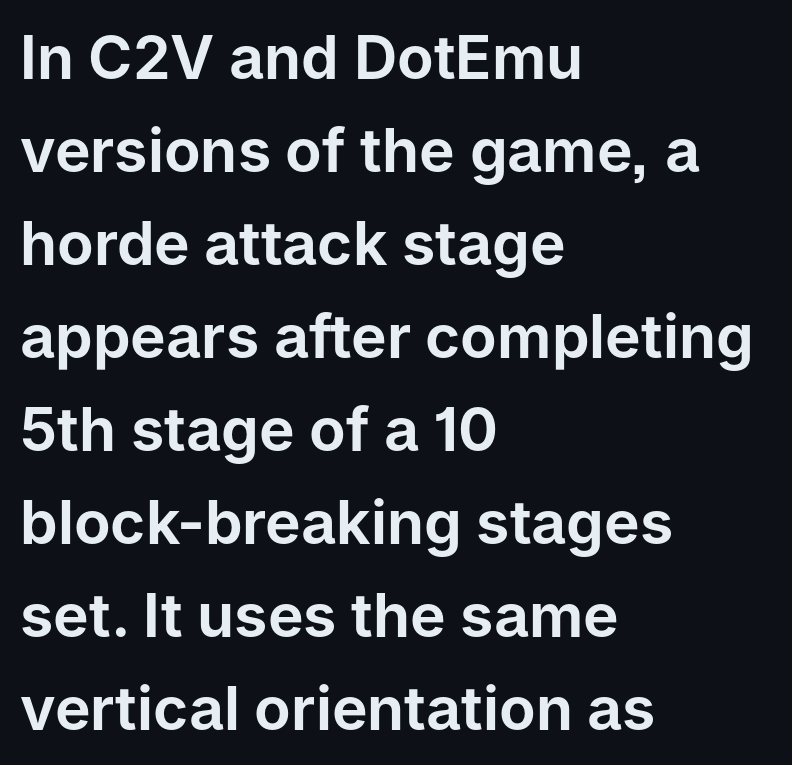
Q: Is the text italic (slanted)? A: No, it is upright.
Q: Is the typeface a serif or a sans-serif typeface? A: Sans-serif.
Q: Is the text underlined? A: No.
Q: How is the paragraph aligned? A: Left-aligned.
Q: Is the spacing between letters normal or unusually wide? A: Normal.
Q: Is the spacing between lines tight, normal or loose? A: Normal.
Q: Width (condensed, normal, or wide)? A: Normal.
Q: Stroke contrast? A: Low.
Q: x-height? A: Medium.
Q: Monospaced? A: No.
